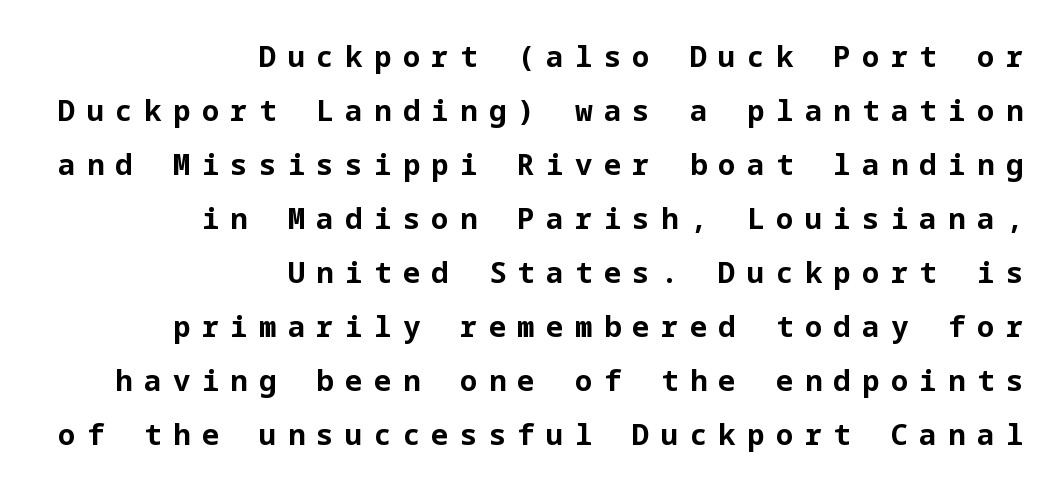
Q: Is the text bold? A: Yes.
Q: Is the text italic (slanted)? A: No, it is upright.
Q: Is the typeface a serif or a sans-serif typeface? A: Sans-serif.
Q: Is the text underlined? A: No.
Q: How is the paragraph aligned? A: Right-aligned.
Q: Is the spacing between letters normal or unusually wide? A: Unusually wide.
Q: Width (condensed, normal, or wide)? A: Normal.
Q: Stroke contrast? A: Low.
Q: x-height? A: Medium.
